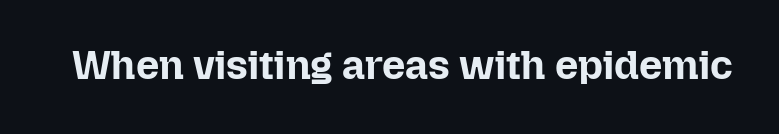
{"italic": "no", "bold": "yes", "weight": "bold", "width": "normal", "stroke_contrast": "low", "x_height": "medium", "monospaced": "no", "underline": "no", "letter_spacing": "normal", "letter_spacing_em": 0.0, "glyph_px": 41}
